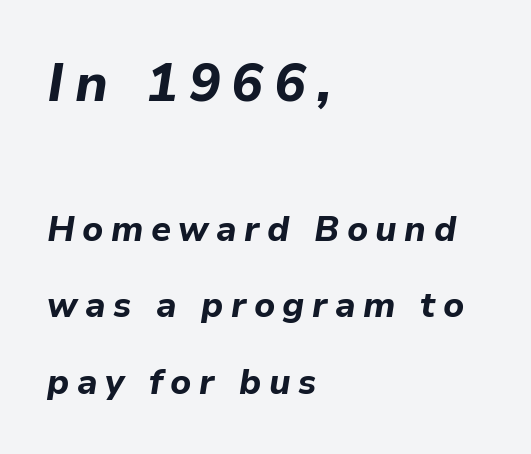
The image shows 53 px bold type, italic (leaning right); set left-aligned, loose line spacing (2.18x), unusually wide letter spacing (+0.21 em), not underlined; the first (top) block is 1.51x larger; low stroke contrast and a medium x-height.
